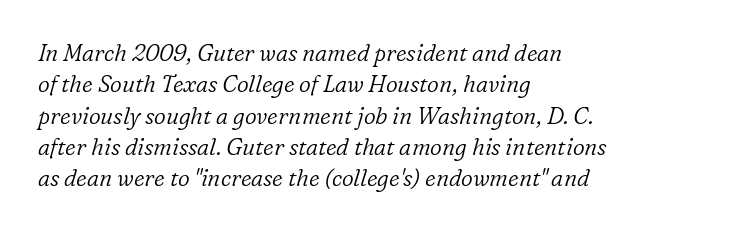
The baseline area is clear. The rendering uses a moderate line-height, typical for paragraphs. Is the letter spacing exaggerated? No — it looks like the ordinary default. If you drew a ruler down the left edge, every line would touch it. This reads as an unemphasized weight, regular at the heaviest. These lines were composed using italics.
